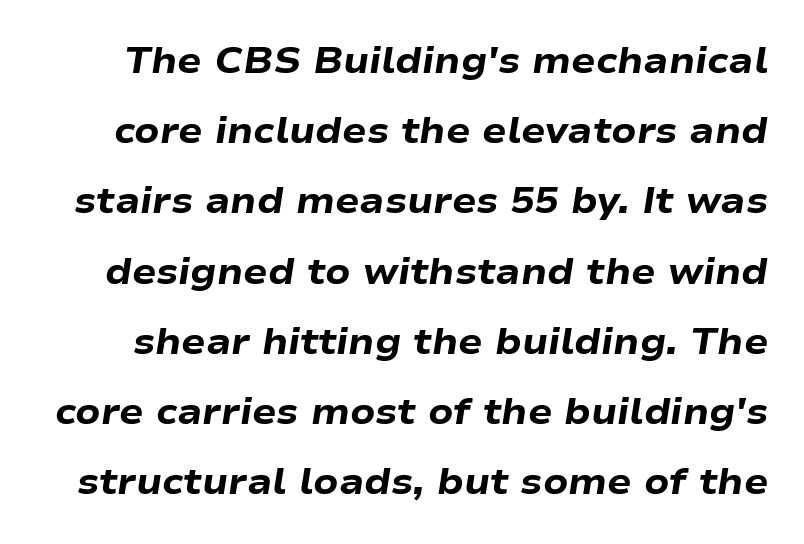
A typesetter would mark this as italic. Each new line begins a long way beneath the previous one. Strokes here are thick enough to call this a true bold. The face used here is rendered with its standard letterfit. This sample has the flowing, uneven cadence of proportional lettering.
